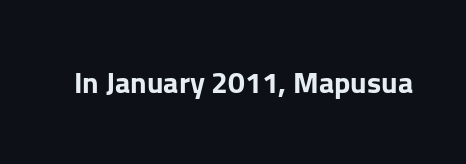
Q: Is the text bold? A: Yes.
Q: Is the text italic (slanted)? A: No, it is upright.
Q: Is the typeface a serif or a sans-serif typeface? A: Sans-serif.
Q: Is the text underlined? A: No.
Q: Is the spacing between letters normal or unusually wide? A: Normal.
Q: Width (condensed, normal, or wide)? A: Normal.
Q: Stroke contrast? A: Low.
Q: x-height? A: Medium.
Q: Monospaced? A: No.
